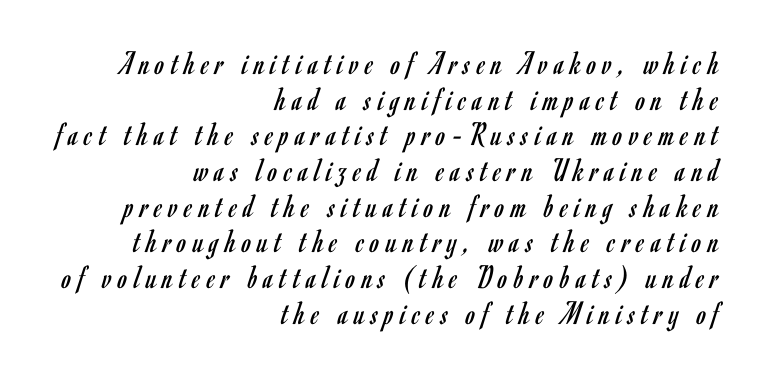
{"serif": "no", "bold": "no", "weight": "regular", "width": "condensed", "stroke_contrast": "low", "x_height": "small", "monospaced": "no", "underline": "no", "align": "right", "line_spacing": "tight", "line_spacing_ratio": 1.05, "glyph_px": 34}
